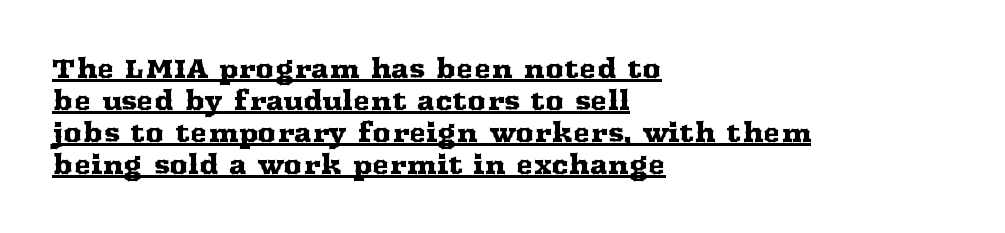
{"italic": "no", "underline": "yes", "align": "left", "line_spacing_ratio": 1.23, "letter_spacing": "normal", "letter_spacing_em": 0.0, "glyph_px": 26}
